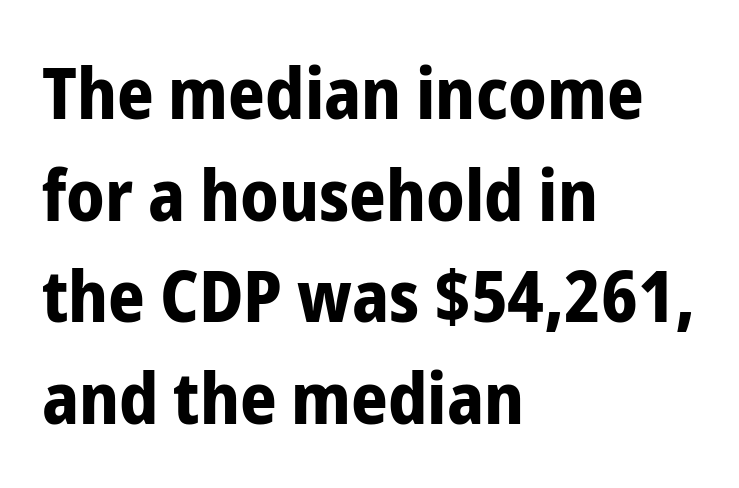
Q: Is the text bold? A: Yes.
Q: Is the text italic (slanted)? A: No, it is upright.
Q: Is the typeface a serif or a sans-serif typeface? A: Sans-serif.
Q: Is the text underlined? A: No.
Q: How is the paragraph aligned? A: Left-aligned.
Q: Is the spacing between letters normal or unusually wide? A: Normal.
Q: Is the spacing between lines tight, normal or loose? A: Normal.
Q: Width (condensed, normal, or wide)? A: Condensed.
Q: Stroke contrast? A: Low.
Q: x-height? A: Medium.
Q: Monospaced? A: No.
